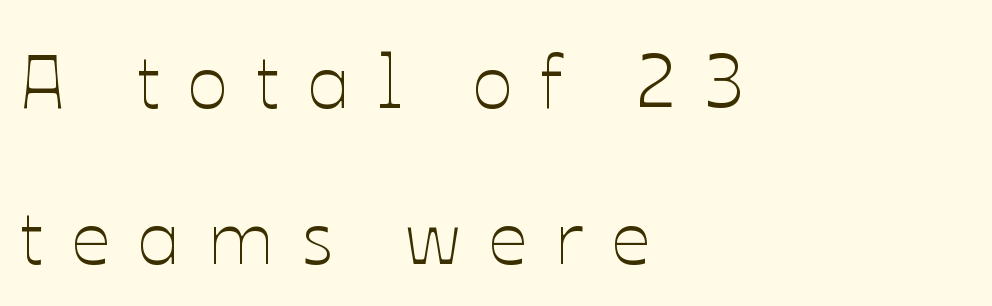
The image shows 77 px thin type, upright; set left-aligned, loose line spacing (2.02x), unusually wide letter spacing (+0.36 em), not underlined; low stroke contrast and a medium x-height.
